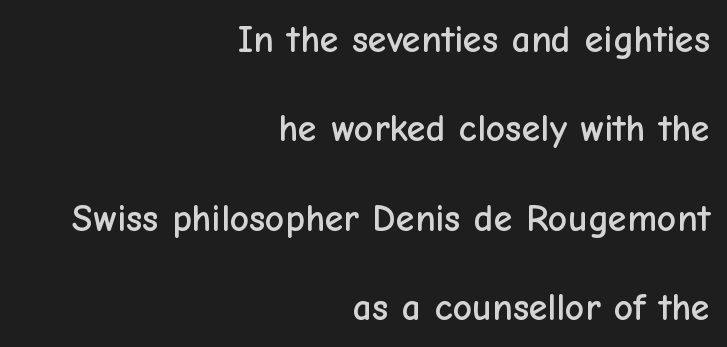
Q: Is the text italic (slanted)? A: No, it is upright.
Q: Is the typeface a serif or a sans-serif typeface? A: Sans-serif.
Q: Is the text underlined? A: No.
Q: How is the paragraph aligned? A: Right-aligned.
Q: Is the spacing between letters normal or unusually wide? A: Normal.
Q: Is the spacing between lines tight, normal or loose? A: Loose.
Q: Width (condensed, normal, or wide)? A: Normal.
Q: Stroke contrast? A: Low.
Q: x-height? A: Medium.
Q: Monospaced? A: No.
